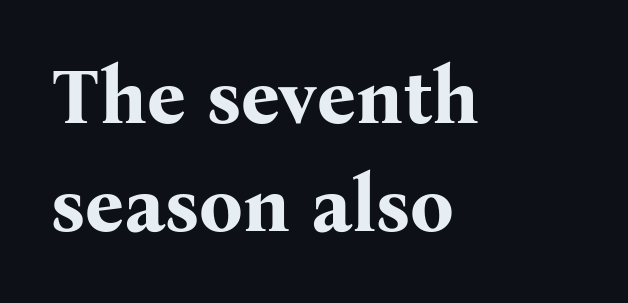
The image shows 77 px bold serif type, upright; set left-aligned, normal line spacing (1.4x), normal letter spacing, not underlined; medium stroke contrast and a medium x-height.
